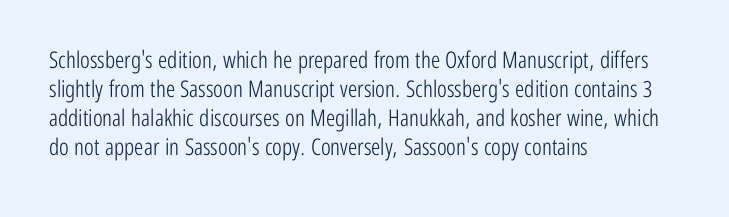
The image shows 23 px text type, upright; set left-aligned, normal line spacing (1.26x), normal letter spacing, not underlined.
